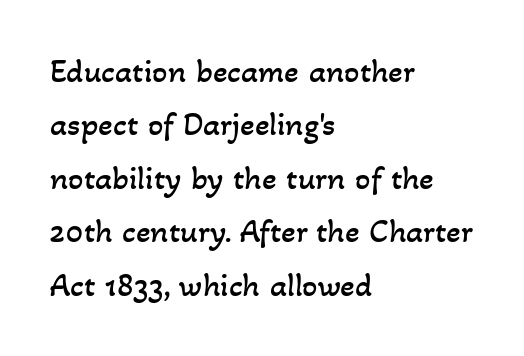
Q: Is the text bold? A: No.
Q: Is the text underlined? A: No.
Q: How is the paragraph aligned? A: Left-aligned.
Q: Is the spacing between letters normal or unusually wide? A: Normal.
Q: Is the spacing between lines tight, normal or loose? A: Normal.
Q: Width (condensed, normal, or wide)? A: Normal.
Q: Stroke contrast? A: Low.
Q: x-height? A: Small.
Q: Monospaced? A: No.
